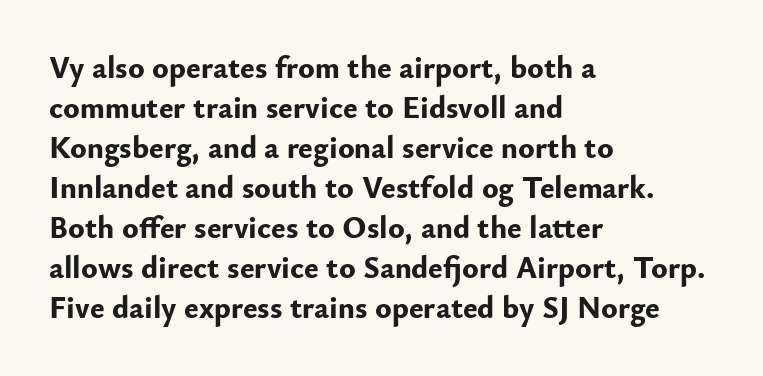
{"serif": "no", "italic": "no", "bold": "yes", "weight": "bold", "width": "normal", "stroke_contrast": "low", "x_height": "small", "monospaced": "no", "underline": "no", "align": "left", "line_spacing": "normal", "line_spacing_ratio": 1.29, "letter_spacing": "normal", "letter_spacing_em": 0.0, "glyph_px": 31}
